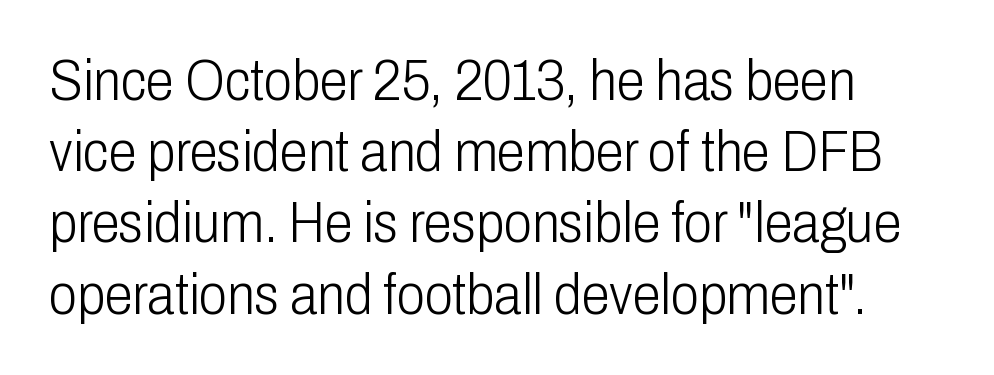
{"serif": "no", "italic": "no", "bold": "no", "weight": "light", "width": "condensed", "stroke_contrast": "low", "x_height": "medium", "monospaced": "no", "underline": "no", "align": "left", "line_spacing": "normal", "line_spacing_ratio": 1.25, "letter_spacing": "normal", "letter_spacing_em": 0.0, "glyph_px": 57}
